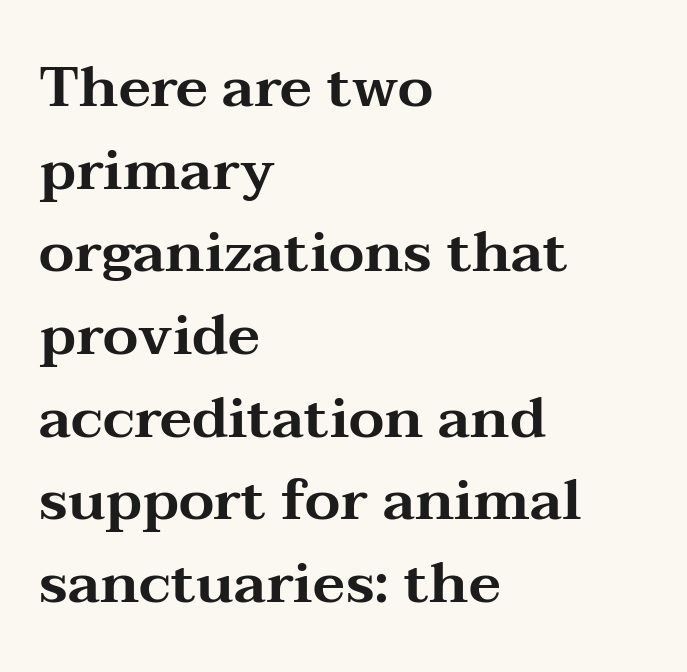
Q: Is the text italic (slanted)? A: No, it is upright.
Q: Is the typeface a serif or a sans-serif typeface? A: Serif.
Q: Is the text underlined? A: No.
Q: How is the paragraph aligned? A: Left-aligned.
Q: Is the spacing between letters normal or unusually wide? A: Normal.
Q: Is the spacing between lines tight, normal or loose? A: Normal.
Q: Width (condensed, normal, or wide)? A: Wide.
Q: Stroke contrast? A: Medium.
Q: x-height? A: Medium.
Q: Monospaced? A: No.
